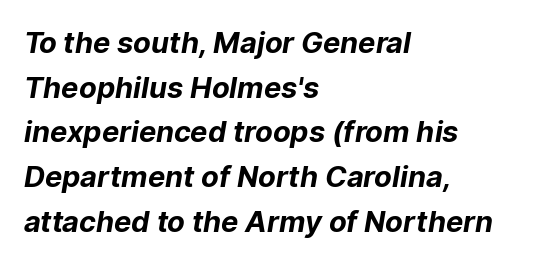
Characters follow at the spacing the type designer built in. How heavy is the stroke? Heavy — this is a bold. The rag falls on the right side of this text block. Nope, no serifs anywhere on these letters. Underline: absent. The space between consecutive lines is moderate.
